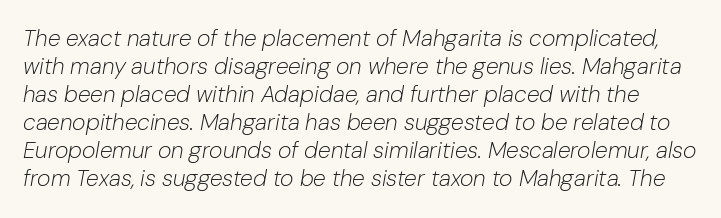
The image shows 23 px text type, italic (leaning right); set line spacing 1.22x, normal letter spacing, not underlined.
